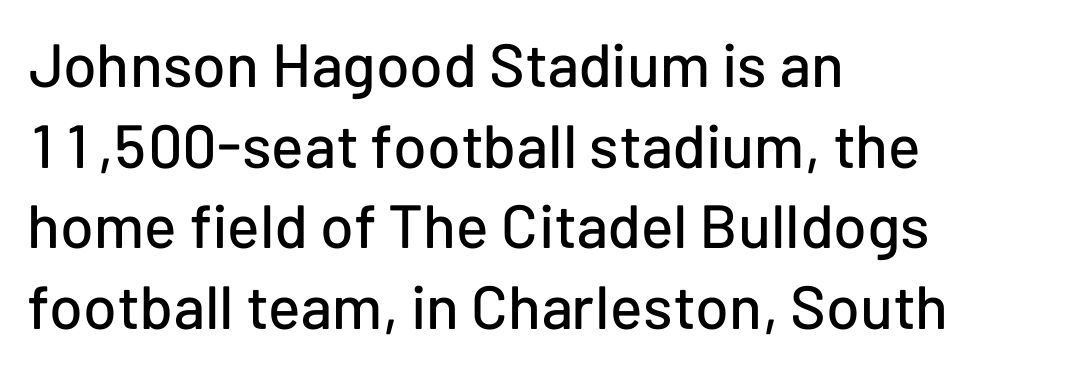
The image shows 61 px sans-serif type, upright; set left-aligned, normal line spacing (1.32x), normal letter spacing, not underlined; low stroke contrast and a medium x-height.
